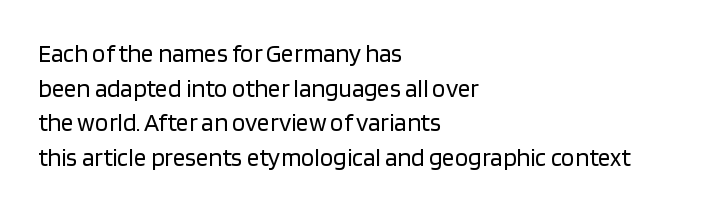
Q: Is the text bold? A: No.
Q: Is the text italic (slanted)? A: No, it is upright.
Q: Is the text underlined? A: No.
Q: How is the paragraph aligned? A: Left-aligned.
Q: Is the spacing between letters normal or unusually wide? A: Normal.
Q: Is the spacing between lines tight, normal or loose? A: Normal.
